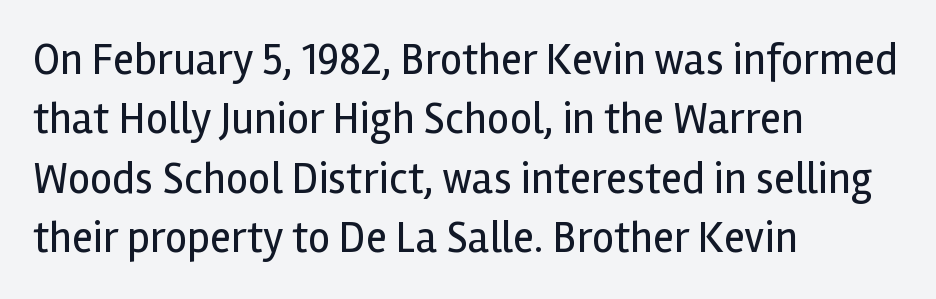
{"serif": "no", "italic": "no", "bold": "no", "weight": "regular", "width": "normal", "x_height": "medium", "monospaced": "no", "underline": "no", "align": "left", "line_spacing": "normal", "line_spacing_ratio": 1.35, "letter_spacing": "normal", "letter_spacing_em": 0.0, "glyph_px": 44}
